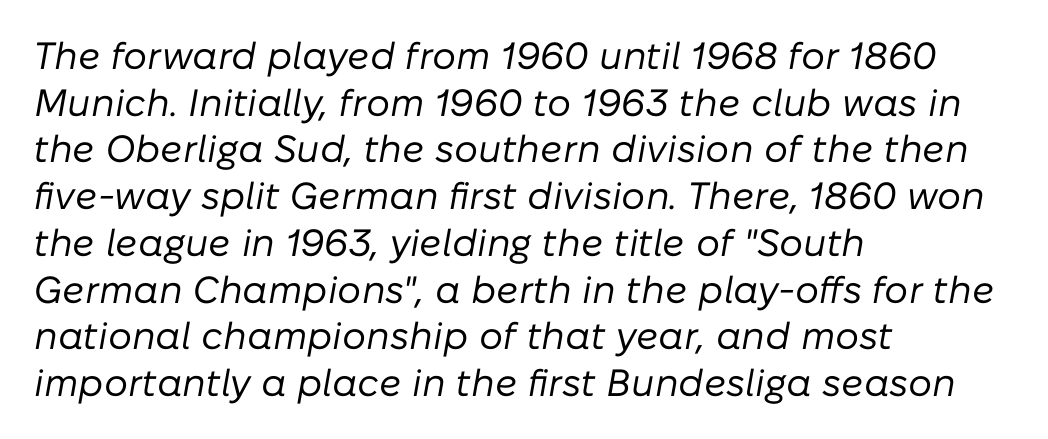
Weight: not bold — regular or lighter. Slanted lettering throughout. Casual observation: everything's shoved over to the left. The line texture is even and compact thanks to regular tracking.
